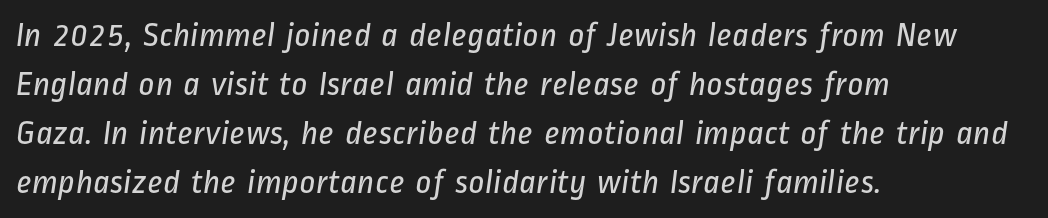
{"serif": "no", "bold": "no", "weight": "regular", "width": "condensed", "stroke_contrast": "low", "x_height": "medium", "monospaced": "no", "underline": "no", "align": "left", "line_spacing": "normal", "line_spacing_ratio": 1.4, "letter_spacing": "normal", "letter_spacing_em": 0.0, "glyph_px": 35}
